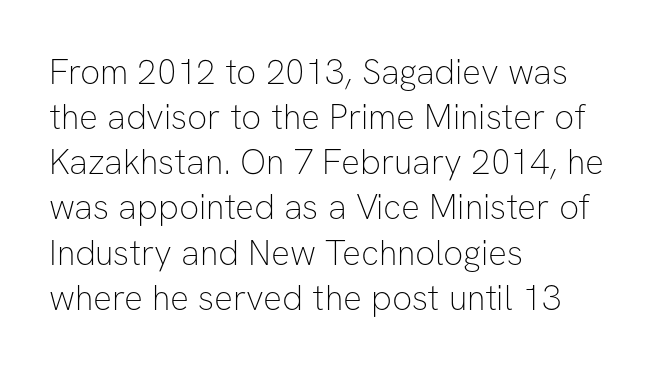
{"serif": "no", "italic": "no", "bold": "no", "weight": "thin", "width": "normal", "stroke_contrast": "low", "x_height": "medium", "monospaced": "no", "underline": "no", "align": "left", "line_spacing": "normal", "line_spacing_ratio": 1.29, "letter_spacing": "normal", "letter_spacing_em": 0.0, "glyph_px": 35}
